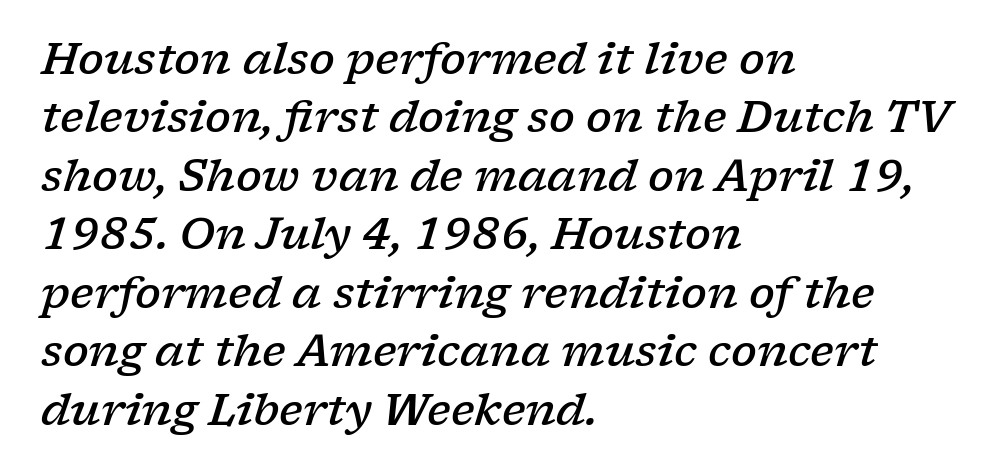
Emphasis by weight is partial: semibold. This sample keeps an unexceptional amount of space between lines. Beneath every word, the page is bare. The line texture is even and compact thanks to regular tracking. Quick note: italic.
